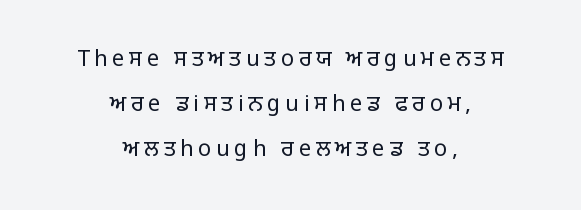
The lines are quadded center. No word sits above an underline. No heavy texture on the line: the type isn't bold. Designer's note — italics off, roman on.
